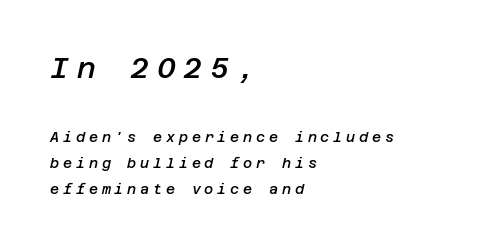
Q: Is the text bold? A: Semi-bold.
Q: Is the text italic (slanted)? A: Yes, it leans right by about 12 degrees.
Q: Is the text underlined? A: No.
Q: How is the paragraph aligned? A: Left-aligned.
Q: Is the spacing between letters normal or unusually wide? A: Unusually wide.
Q: Which block of text is set in a larger size, the first (top) or the second (bottom)? A: The first (top) one.
Q: Width (condensed, normal, or wide)? A: Normal.
Q: Stroke contrast? A: Low.
Q: x-height? A: Large.
